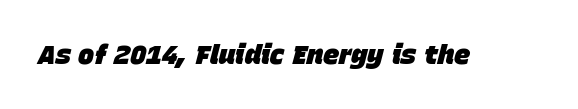
{"italic": "yes", "lean": "right", "slant_degrees": 15, "bold": "yes", "underline": "no", "letter_spacing": "normal", "letter_spacing_em": 0.0, "glyph_px": 27}
